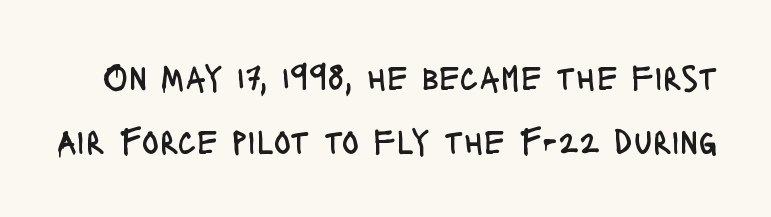
{"serif": "no", "italic": "no", "bold": "no", "weight": "regular", "width": "condensed", "stroke_contrast": "low", "x_height": "large", "monospaced": "no", "underline": "no", "line_spacing_ratio": 1.79, "letter_spacing": "normal", "letter_spacing_em": 0.0, "glyph_px": 36}
